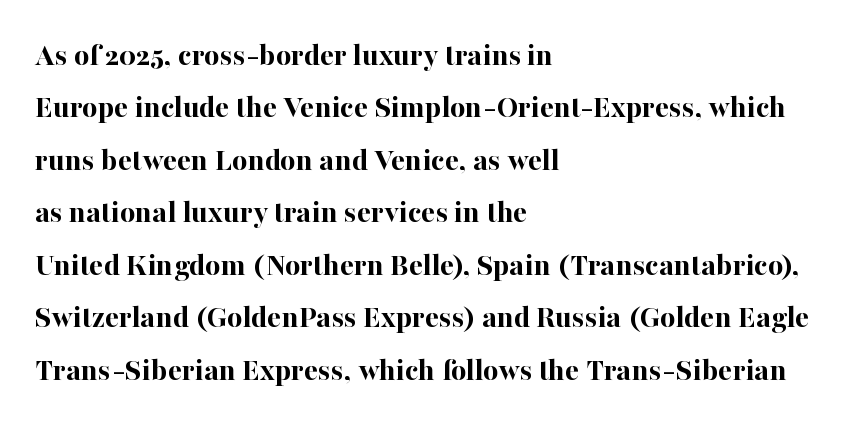
Q: Is the text bold? A: Yes.
Q: Is the text italic (slanted)? A: No, it is upright.
Q: Is the typeface a serif or a sans-serif typeface? A: Serif.
Q: Is the text underlined? A: No.
Q: How is the paragraph aligned? A: Left-aligned.
Q: Is the spacing between letters normal or unusually wide? A: Normal.
Q: Is the spacing between lines tight, normal or loose? A: Normal.
Q: Width (condensed, normal, or wide)? A: Normal.
Q: Stroke contrast? A: High.
Q: x-height? A: Medium.
Q: Monospaced? A: No.
